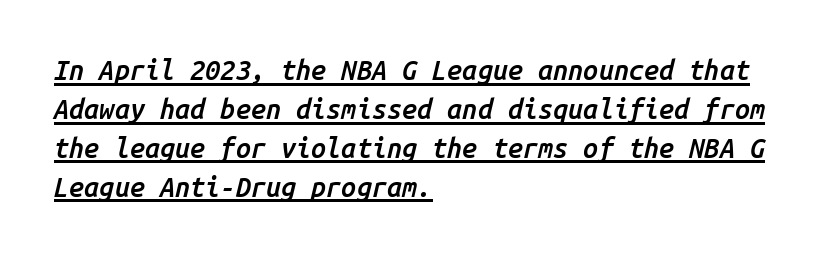
{"italic": "yes", "lean": "right", "slant_degrees": 14, "bold": "semi", "underline": "yes", "align": "left", "line_spacing": "normal", "line_spacing_ratio": 1.44, "letter_spacing": "normal", "letter_spacing_em": 0.0, "glyph_px": 27}
